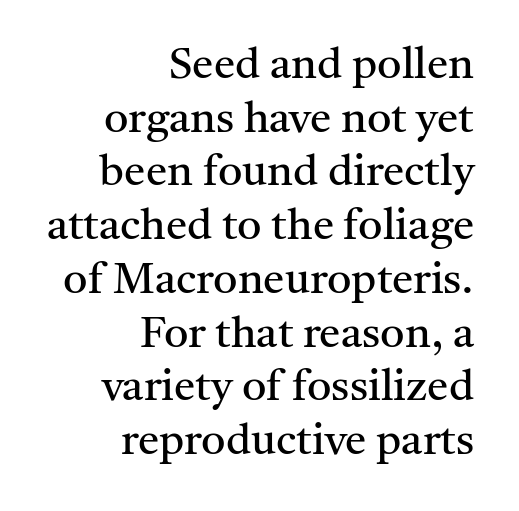
{"serif": "yes", "italic": "no", "bold": "no", "weight": "regular", "width": "normal", "stroke_contrast": "medium", "x_height": "medium", "monospaced": "no", "underline": "no", "align": "right", "line_spacing": "normal", "line_spacing_ratio": 1.25, "letter_spacing": "normal", "letter_spacing_em": 0.0, "glyph_px": 43}
